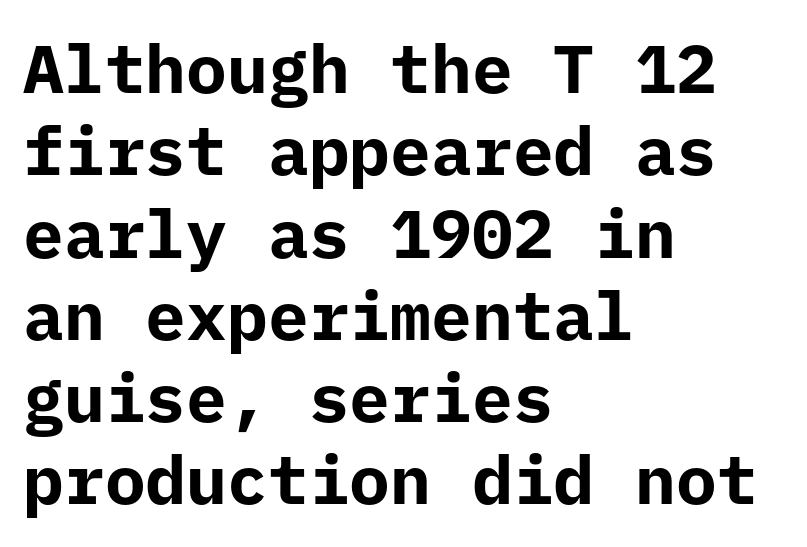
{"serif": "no", "italic": "no", "bold": "yes", "weight": "bold", "width": "normal", "stroke_contrast": "low", "x_height": "medium", "monospaced": "yes", "underline": "no", "align": "left", "line_spacing_ratio": 1.21, "letter_spacing": "normal", "letter_spacing_em": 0.0, "glyph_px": 68}
